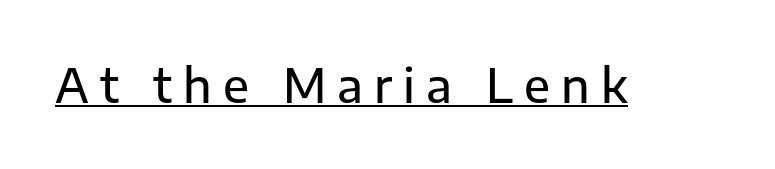
{"serif": "no", "italic": "no", "width": "normal", "stroke_contrast": "low", "x_height": "medium", "monospaced": "no", "underline": "yes", "letter_spacing": "wide", "letter_spacing_em": 0.24, "glyph_px": 46}
